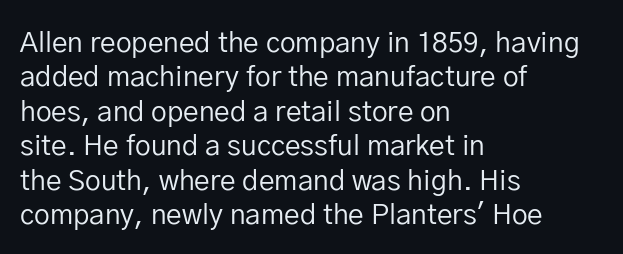
Q: Is the text bold? A: No.
Q: Is the text italic (slanted)? A: No, it is upright.
Q: Is the typeface a serif or a sans-serif typeface? A: Sans-serif.
Q: Is the text underlined? A: No.
Q: How is the paragraph aligned? A: Left-aligned.
Q: Is the spacing between letters normal or unusually wide? A: Normal.
Q: Width (condensed, normal, or wide)? A: Normal.
Q: Stroke contrast? A: Low.
Q: x-height? A: Medium.
Q: Monospaced? A: No.
